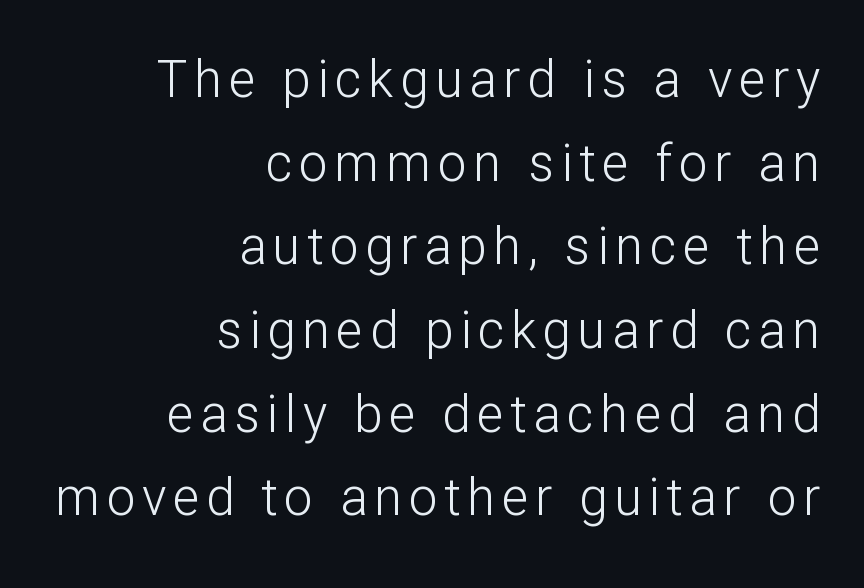
The image shows 51 px light sans-serif type, upright; set right-aligned, normal line spacing (1.64x), not underlined; low stroke contrast and a medium x-height.
